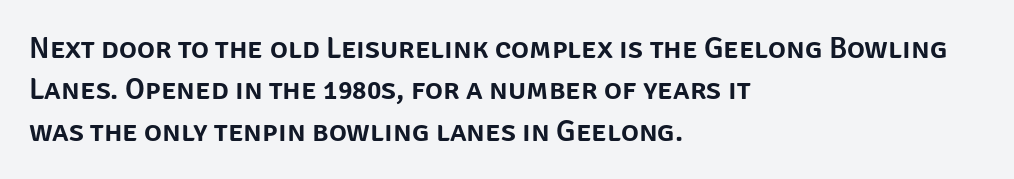
Q: Is the text italic (slanted)? A: No, it is upright.
Q: Is the typeface a serif or a sans-serif typeface? A: Sans-serif.
Q: Is the text underlined? A: No.
Q: How is the paragraph aligned? A: Left-aligned.
Q: Is the spacing between letters normal or unusually wide? A: Normal.
Q: Is the spacing between lines tight, normal or loose? A: Normal.
Q: Width (condensed, normal, or wide)? A: Normal.
Q: Stroke contrast? A: Low.
Q: x-height? A: Large.
Q: Monospaced? A: No.
